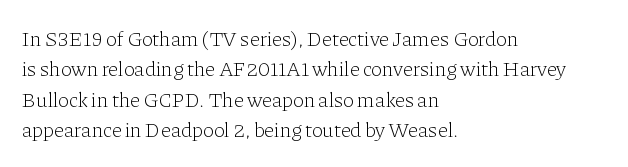
Q: Is the text bold? A: No.
Q: Is the text italic (slanted)? A: No, it is upright.
Q: Is the text underlined? A: No.
Q: How is the paragraph aligned? A: Left-aligned.
Q: Is the spacing between letters normal or unusually wide? A: Normal.
Q: Is the spacing between lines tight, normal or loose? A: Normal.
